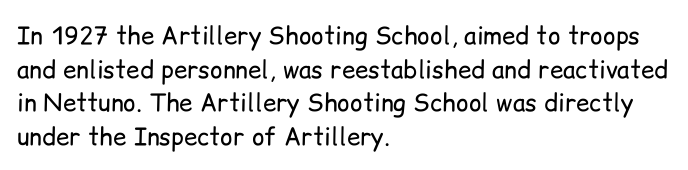
{"italic": "no", "bold": "no", "underline": "no", "align": "left", "line_spacing": "normal", "line_spacing_ratio": 1.4, "letter_spacing": "normal", "letter_spacing_em": 0.0, "glyph_px": 24}
